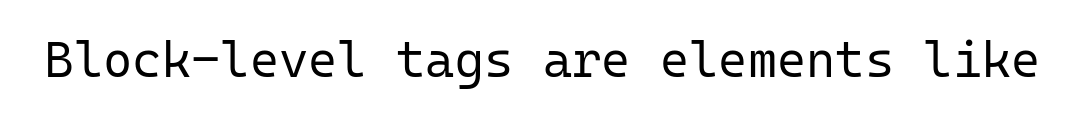
Every character here occupies the same horizontal width, giving the sample a typewriter-like rhythm. No extra ink here — the face is not bold. Inter-character spacing is left at the font's built-in metrics. This rendering features lettering with no underline.
